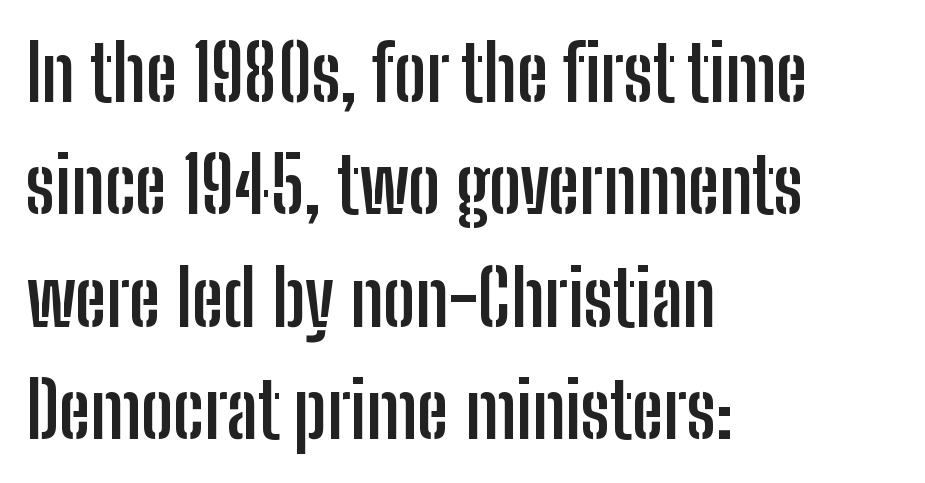
{"serif": "no", "italic": "no", "bold": "yes", "weight": "semibold", "width": "condensed", "stroke_contrast": "low", "x_height": "medium", "monospaced": "no", "underline": "no", "align": "left", "line_spacing": "normal", "line_spacing_ratio": 1.46, "letter_spacing": "normal", "letter_spacing_em": 0.0, "glyph_px": 77}
